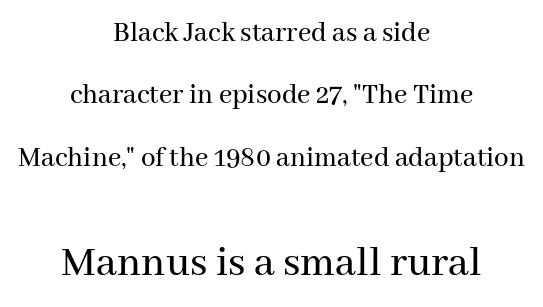
The image shows 44 px serif type, upright; set centered, loose line spacing (2.15x), normal letter spacing, not underlined; the second (bottom) block is 1.52x larger; medium stroke contrast and a medium x-height.
